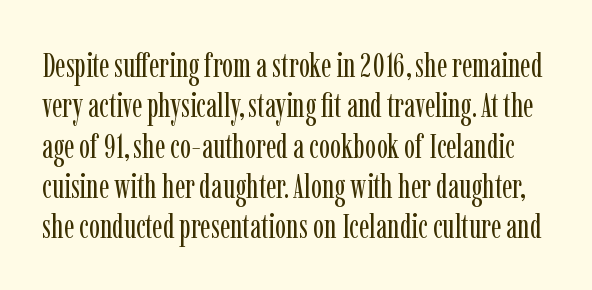
In terms of letterspacing, this is plain default setting. Rule under the text: the space is simply empty. Weight class: somewhere from thin through regular. Every character sits straight up, as roman type does. The passage shown is typed in a proportional face where columns would drift. The passage shown is typeset with a serif family.
